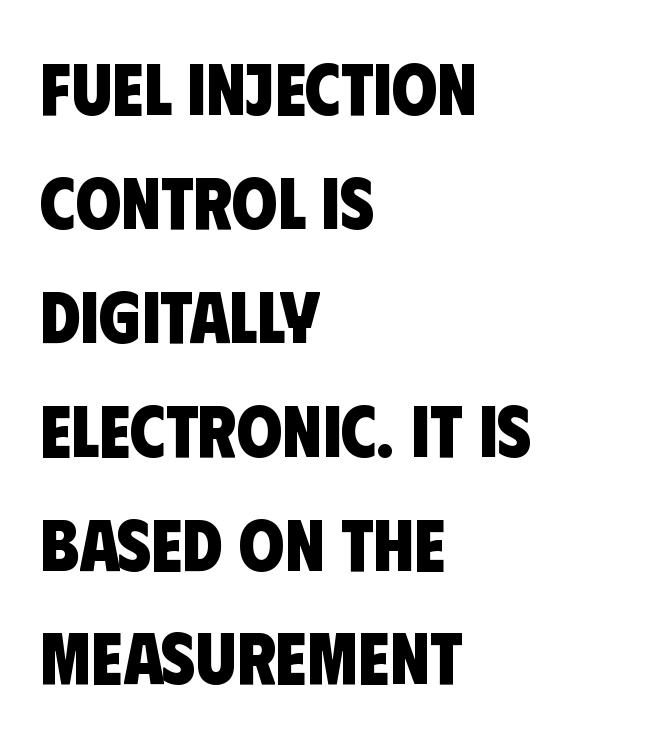
{"serif": "no", "bold": "yes", "weight": "heavy", "width": "condensed", "stroke_contrast": "low", "x_height": "large", "monospaced": "no", "underline": "no", "align": "left", "line_spacing": "normal", "line_spacing_ratio": 1.56, "letter_spacing": "normal", "letter_spacing_em": 0.0, "glyph_px": 73}
